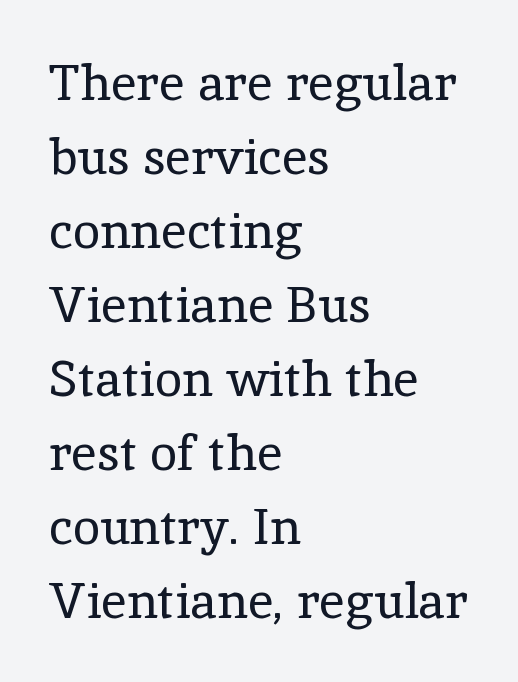
{"serif": "yes", "italic": "no", "bold": "no", "weight": "regular", "width": "normal", "x_height": "medium", "monospaced": "no", "underline": "no", "align": "left", "line_spacing": "normal", "line_spacing_ratio": 1.48, "letter_spacing": "normal", "letter_spacing_em": 0.0, "glyph_px": 50}
